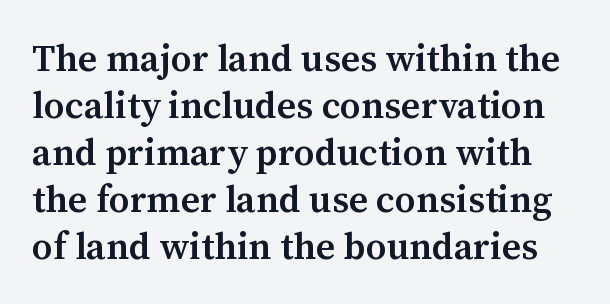
Q: Is the text bold? A: Semi-bold.
Q: Is the text italic (slanted)? A: No, it is upright.
Q: Is the typeface a serif or a sans-serif typeface? A: Serif.
Q: Is the text underlined? A: No.
Q: Is the spacing between letters normal or unusually wide? A: Normal.
Q: Is the spacing between lines tight, normal or loose? A: Normal.
Q: Width (condensed, normal, or wide)? A: Normal.
Q: Stroke contrast? A: Medium.
Q: x-height? A: Medium.
Q: Monospaced? A: No.
